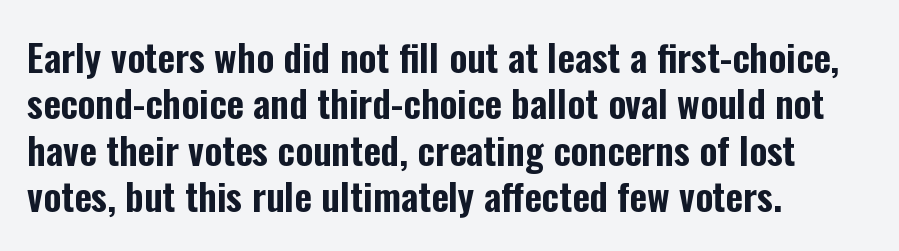
{"serif": "no", "italic": "no", "width": "condensed", "stroke_contrast": "low", "x_height": "medium", "monospaced": "no", "underline": "no", "align": "left", "line_spacing_ratio": 1.22, "letter_spacing": "normal", "letter_spacing_em": 0.0, "glyph_px": 38}
